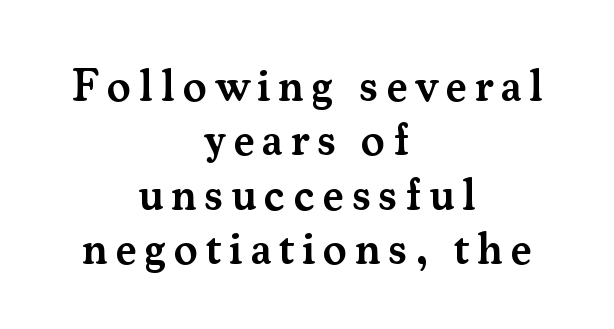
The image shows 45 px semibold serif type, upright; set centered, line spacing 1.21x, not underlined; medium stroke contrast and a small x-height.
